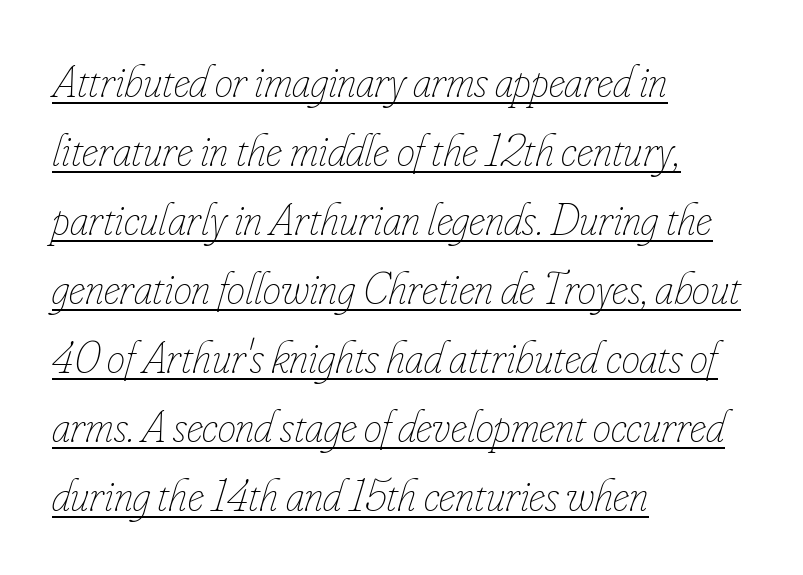
The image shows 46 px thin, condensed type, italic (leaning right); set left-aligned, normal line spacing (1.5x), normal letter spacing, underlined; low stroke contrast and a small x-height.
